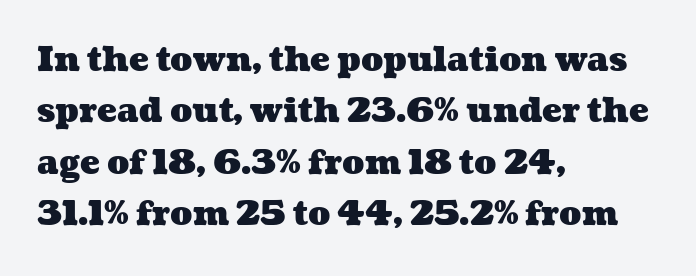
Q: Is the text bold? A: Yes.
Q: Is the text underlined? A: No.
Q: How is the paragraph aligned? A: Left-aligned.
Q: Is the spacing between letters normal or unusually wide? A: Normal.
Q: Is the spacing between lines tight, normal or loose? A: Normal.
Q: Width (condensed, normal, or wide)? A: Wide.
Q: Stroke contrast? A: Medium.
Q: x-height? A: Medium.
Q: Monospaced? A: No.
